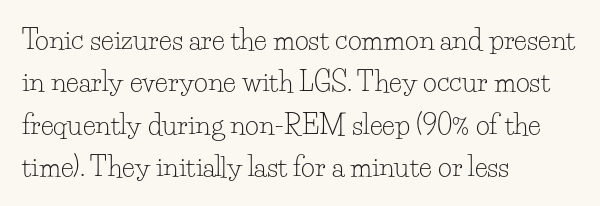
Q: Is the text bold? A: No.
Q: Is the text italic (slanted)? A: No, it is upright.
Q: Is the text underlined? A: No.
Q: How is the paragraph aligned? A: Left-aligned.
Q: Is the spacing between letters normal or unusually wide? A: Normal.
Q: Is the spacing between lines tight, normal or loose? A: Normal.
